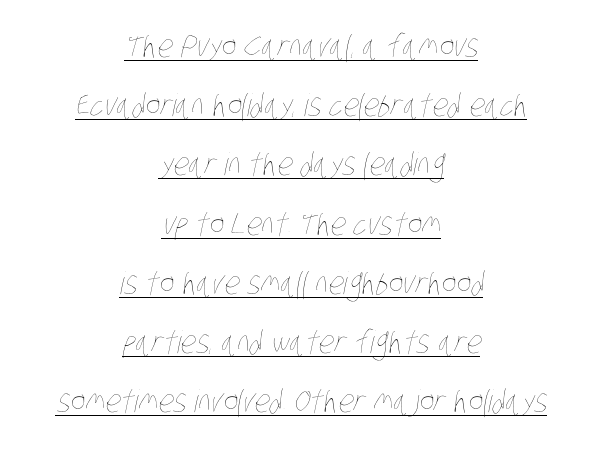
Think of a printed novel: that variable character pitch is what you see here. The passage shown stacks its lines with a broad gap. Tracking value appears to be zero — textbook default spacing. Summary of weight: not heavy and not bold. A continuous stroke trails under the words, as in a hyperlink. Where is the straight margin? There isn't one; the lines are centered.
